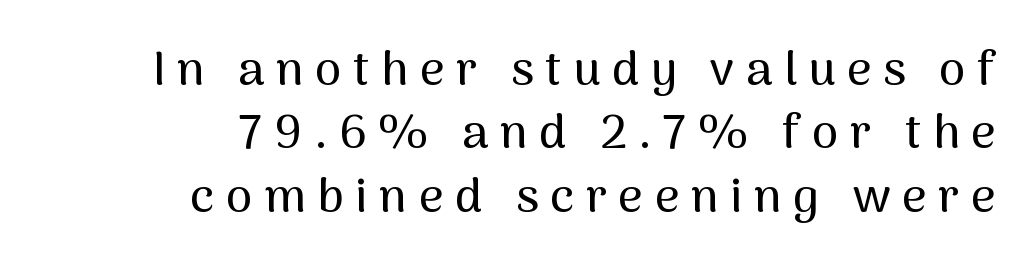
Q: Is the text italic (slanted)? A: No, it is upright.
Q: Is the typeface a serif or a sans-serif typeface? A: Sans-serif.
Q: Is the text underlined? A: No.
Q: How is the paragraph aligned? A: Right-aligned.
Q: Is the spacing between letters normal or unusually wide? A: Unusually wide.
Q: Is the spacing between lines tight, normal or loose? A: Normal.
Q: Width (condensed, normal, or wide)? A: Normal.
Q: Stroke contrast? A: Medium.
Q: x-height? A: Medium.
Q: Monospaced? A: No.
